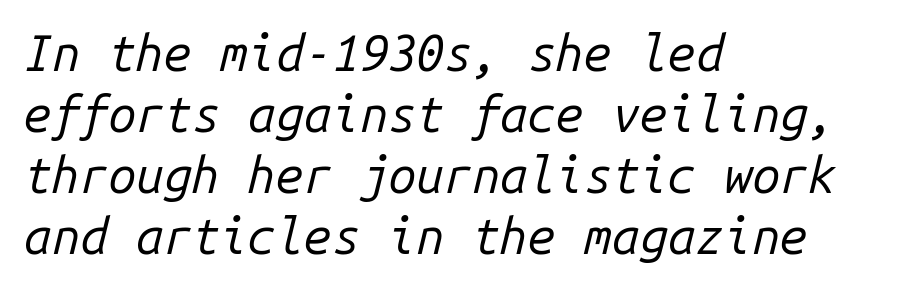
Q: Is the text bold? A: No.
Q: Is the text italic (slanted)? A: Yes, it leans right by about 14 degrees.
Q: Is the text underlined? A: No.
Q: How is the paragraph aligned? A: Left-aligned.
Q: Is the spacing between letters normal or unusually wide? A: Normal.
Q: Width (condensed, normal, or wide)? A: Normal.
Q: Stroke contrast? A: Low.
Q: x-height? A: Medium.
Q: Monospaced? A: Yes.
